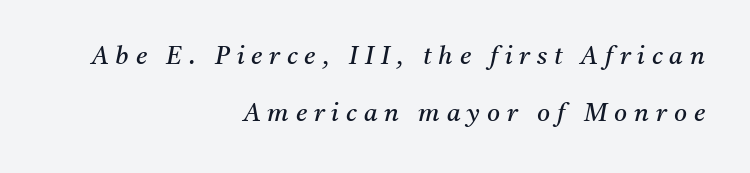
These lines stack with their right ends in a neat column. These lines stand farther apart than default settings would place them. Check under the words: just untouched page. Observe the wide spacing: letters keep a clear distance from each other. Looking at the ascenders, they clearly lean.
